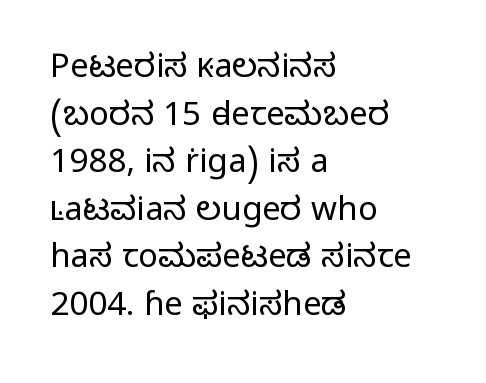
The designer went with a sans here, leaving each stem footless. A classic flush-left, rag-right setting is used for this passage. This rendering leaves character spacing at its baseline value. Here the designer chose a conventional face with non-uniform glyph widths. Every stem runs plumb, perpendicular to the baseline.
